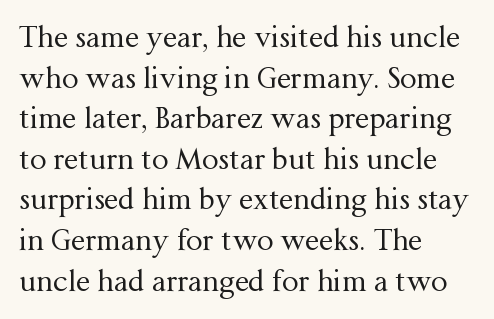
Q: Is the text bold? A: No.
Q: Is the text italic (slanted)? A: No, it is upright.
Q: Is the typeface a serif or a sans-serif typeface? A: Serif.
Q: Is the text underlined? A: No.
Q: How is the paragraph aligned? A: Left-aligned.
Q: Is the spacing between letters normal or unusually wide? A: Normal.
Q: Is the spacing between lines tight, normal or loose? A: Normal.
Q: Width (condensed, normal, or wide)? A: Normal.
Q: Stroke contrast? A: Medium.
Q: x-height? A: Medium.
Q: Monospaced? A: No.
